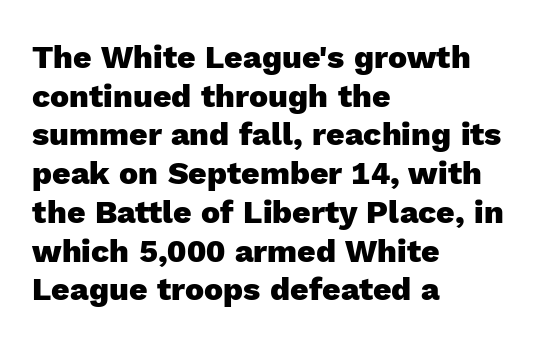
{"serif": "no", "italic": "no", "bold": "yes", "weight": "heavy", "width": "normal", "x_height": "medium", "monospaced": "no", "underline": "no", "align": "left", "line_spacing_ratio": 1.21, "letter_spacing": "normal", "letter_spacing_em": 0.0, "glyph_px": 32}
